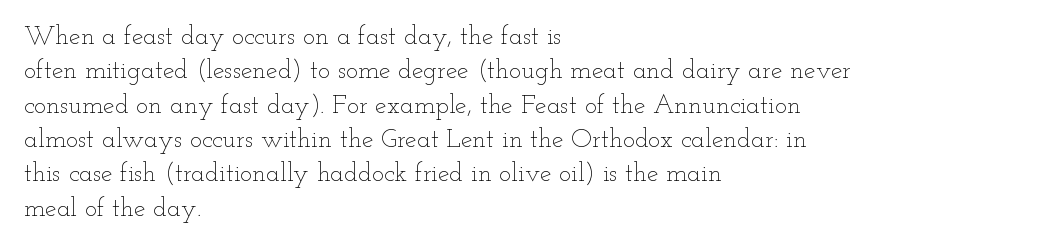
The image shows 26 px text type, upright; set left-aligned, normal line spacing (1.32x), normal letter spacing, not underlined.
